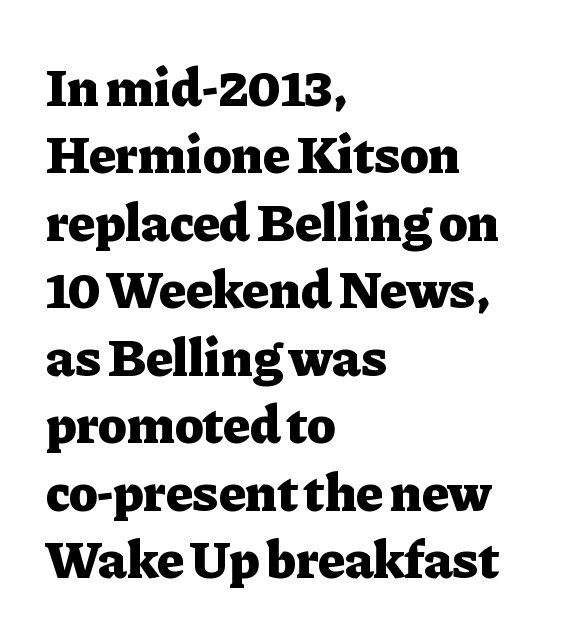
Q: Is the text bold? A: Yes.
Q: Is the text italic (slanted)? A: No, it is upright.
Q: Is the typeface a serif or a sans-serif typeface? A: Serif.
Q: Is the text underlined? A: No.
Q: How is the paragraph aligned? A: Left-aligned.
Q: Is the spacing between letters normal or unusually wide? A: Normal.
Q: Is the spacing between lines tight, normal or loose? A: Normal.
Q: Width (condensed, normal, or wide)? A: Normal.
Q: Stroke contrast? A: Low.
Q: x-height? A: Medium.
Q: Monospaced? A: No.
